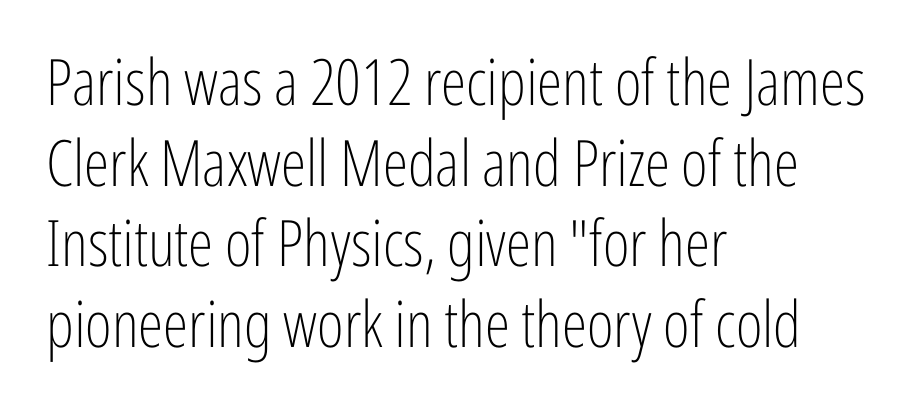
The face used here is proportionally spaced, like ordinary book or web type. Normally led — the rows are evenly, conventionally spaced. Is the type heavy? It reads as light-to-regular instead. Tracking here is standard; glyphs follow each other at the usual distance. The setting favours the left margin, as ordinary paragraphs usually do.
